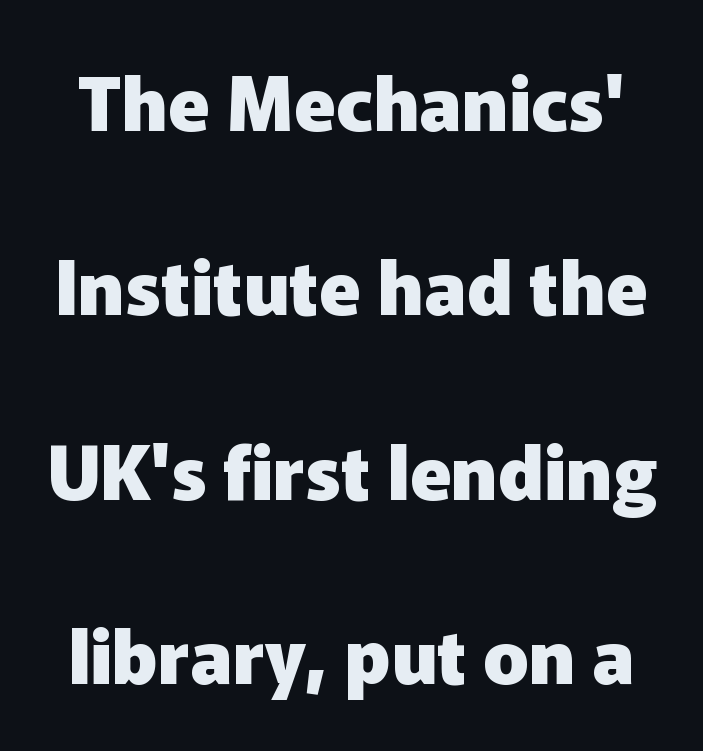
Q: Is the text bold? A: Yes.
Q: Is the text italic (slanted)? A: No, it is upright.
Q: Is the typeface a serif or a sans-serif typeface? A: Sans-serif.
Q: Is the text underlined? A: No.
Q: Is the spacing between letters normal or unusually wide? A: Normal.
Q: Is the spacing between lines tight, normal or loose? A: Loose.
Q: Width (condensed, normal, or wide)? A: Normal.
Q: Stroke contrast? A: Low.
Q: x-height? A: Medium.
Q: Monospaced? A: No.
